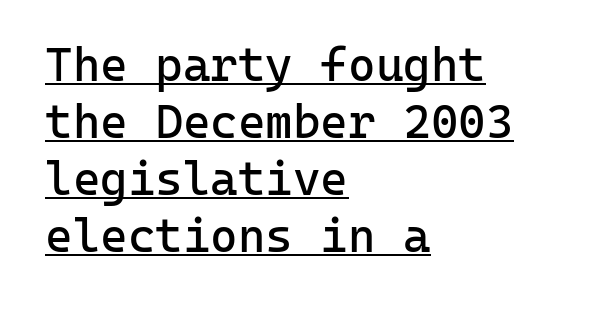
Q: Is the text bold? A: No.
Q: Is the text italic (slanted)? A: No, it is upright.
Q: Is the typeface a serif or a sans-serif typeface? A: Sans-serif.
Q: Is the text underlined? A: Yes.
Q: How is the paragraph aligned? A: Left-aligned.
Q: Is the spacing between letters normal or unusually wide? A: Normal.
Q: Width (condensed, normal, or wide)? A: Normal.
Q: Stroke contrast? A: Low.
Q: x-height? A: Medium.
Q: Monospaced? A: Yes.
